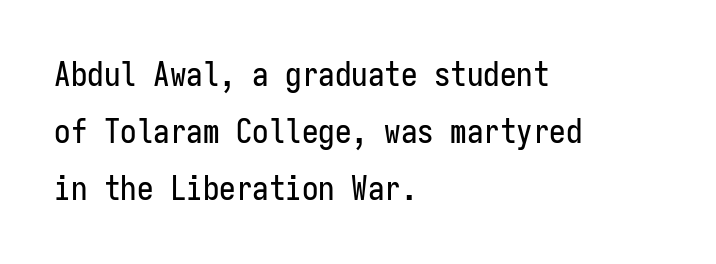
{"serif": "no", "italic": "no", "width": "condensed", "stroke_contrast": "low", "x_height": "medium", "monospaced": "yes", "underline": "no", "align": "left", "line_spacing_ratio": 1.72, "letter_spacing": "normal", "letter_spacing_em": 0.0, "glyph_px": 33}
